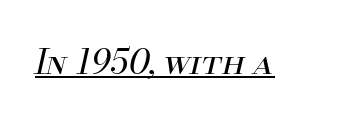
Q: Is the text bold? A: No.
Q: Is the text italic (slanted)? A: Yes, it leans right by about 13 degrees.
Q: Is the text underlined? A: Yes.
Q: Is the spacing between letters normal or unusually wide? A: Normal.
Q: Width (condensed, normal, or wide)? A: Normal.
Q: Stroke contrast? A: Medium.
Q: x-height? A: Small.
Q: Monospaced? A: No.
